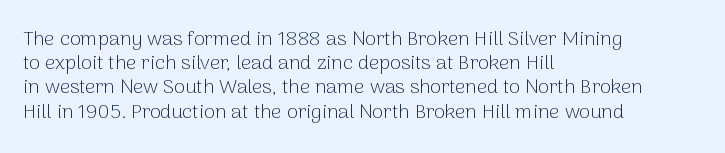
Tall strokes in this sample are plumb rather than angled. Decoration check: the copy has no underline. Words appear dense and cohesive because spacing is normal. The typesetter chose a ragged-right arrangement here.
